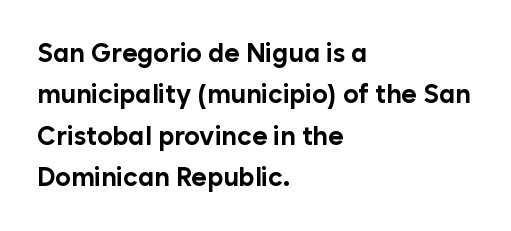
Q: Is the text bold? A: Yes.
Q: Is the text italic (slanted)? A: No, it is upright.
Q: Is the text underlined? A: No.
Q: How is the paragraph aligned? A: Left-aligned.
Q: Is the spacing between letters normal or unusually wide? A: Normal.
Q: Is the spacing between lines tight, normal or loose? A: Normal.
